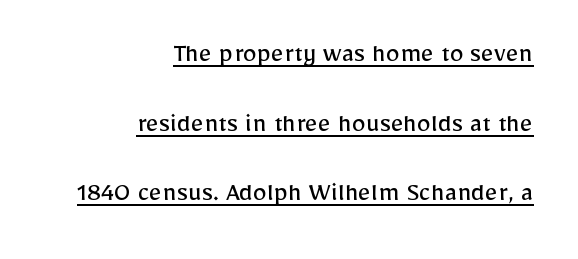
Q: Is the text bold? A: No.
Q: Is the text italic (slanted)? A: No, it is upright.
Q: Is the typeface a serif or a sans-serif typeface? A: Sans-serif.
Q: Is the text underlined? A: Yes.
Q: How is the paragraph aligned? A: Right-aligned.
Q: Is the spacing between letters normal or unusually wide? A: Normal.
Q: Is the spacing between lines tight, normal or loose? A: Loose.
Q: Width (condensed, normal, or wide)? A: Normal.
Q: Stroke contrast? A: Low.
Q: x-height? A: Medium.
Q: Monospaced? A: No.
